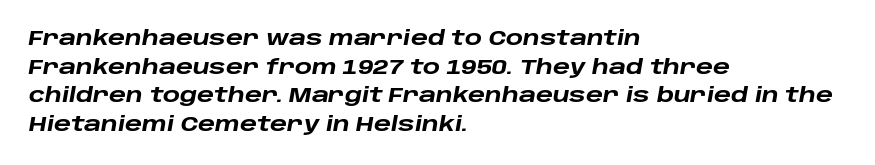
Q: Is the text bold? A: Yes.
Q: Is the text italic (slanted)? A: Yes, it leans right by about 10 degrees.
Q: Is the text underlined? A: No.
Q: How is the paragraph aligned? A: Left-aligned.
Q: Is the spacing between letters normal or unusually wide? A: Normal.
Q: Is the spacing between lines tight, normal or loose? A: Normal.
